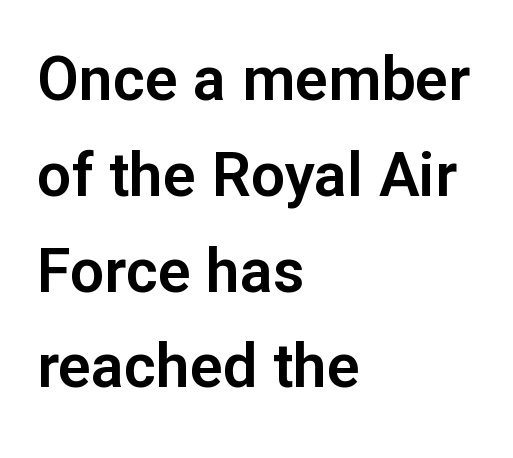
Has an underline been added? It has not. The rendering keeps characters at their native spacing. Notice how descenders clear the ascenders below comfortably — that's standard leading. I'd call this a sans setting — the letters go barefoot.
